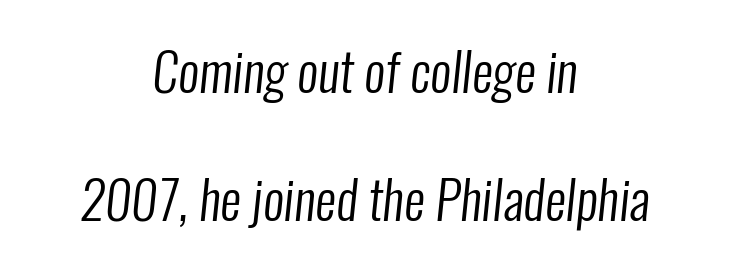
Q: Is the text bold? A: No.
Q: Is the typeface a serif or a sans-serif typeface? A: Sans-serif.
Q: Is the text underlined? A: No.
Q: How is the paragraph aligned? A: Centered.
Q: Is the spacing between letters normal or unusually wide? A: Normal.
Q: Is the spacing between lines tight, normal or loose? A: Loose.
Q: Width (condensed, normal, or wide)? A: Condensed.
Q: Stroke contrast? A: Low.
Q: x-height? A: Medium.
Q: Monospaced? A: No.
